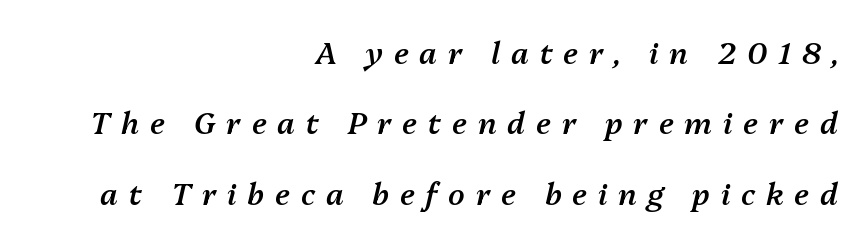
The glyphs look as if they've been sheared to an angle. The lines are spread far apart with generous leading. Here the designer chose a conventional face with non-uniform glyph widths. Each line ends at the same right margin while the left side varies. A clean baseline with only descenders dipping below it.
